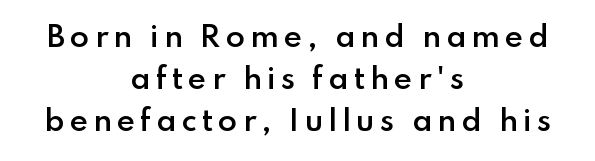
Q: Is the text bold? A: Semi-bold.
Q: Is the text italic (slanted)? A: No, it is upright.
Q: Is the typeface a serif or a sans-serif typeface? A: Sans-serif.
Q: Is the text underlined? A: No.
Q: How is the paragraph aligned? A: Centered.
Q: Is the spacing between lines tight, normal or loose? A: Normal.
Q: Width (condensed, normal, or wide)? A: Normal.
Q: Stroke contrast? A: Low.
Q: x-height? A: Small.
Q: Monospaced? A: No.
